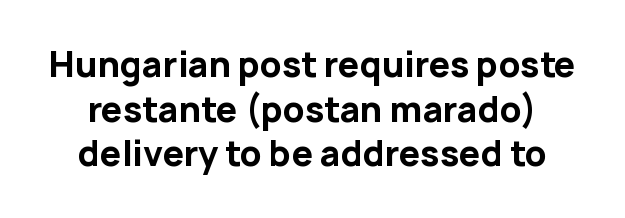
Unlike italic type, these characters show no tilt at all. Tracking here is standard; glyphs follow each other at the usual distance. Is this a fixed-width face? No — the glyphs have proportional, varying widths. How heavy is the stroke? Heavy — this is a bold. Summary of vertical rhythm: regular, with standard interline spacing.
